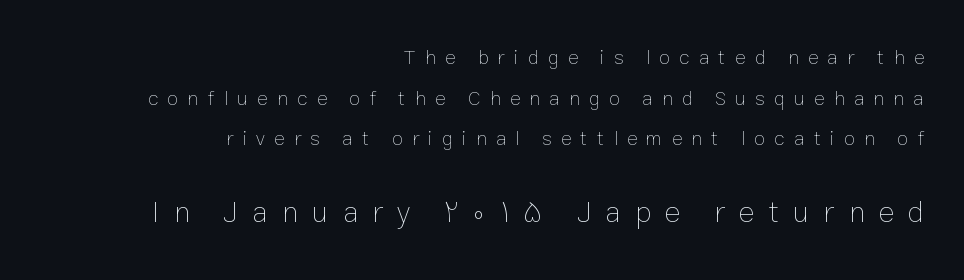
Q: Is the text bold? A: No.
Q: Is the text italic (slanted)? A: No, it is upright.
Q: Is the text underlined? A: No.
Q: How is the paragraph aligned? A: Right-aligned.
Q: Is the spacing between letters normal or unusually wide? A: Unusually wide.
Q: Is the spacing between lines tight, normal or loose? A: Loose.
Q: Which block of text is set in a larger size, the first (top) or the second (bottom)? A: The second (bottom) one.
Q: Width (condensed, normal, or wide)? A: Normal.
Q: Stroke contrast? A: Low.
Q: x-height? A: Medium.
Q: Monospaced? A: No.
